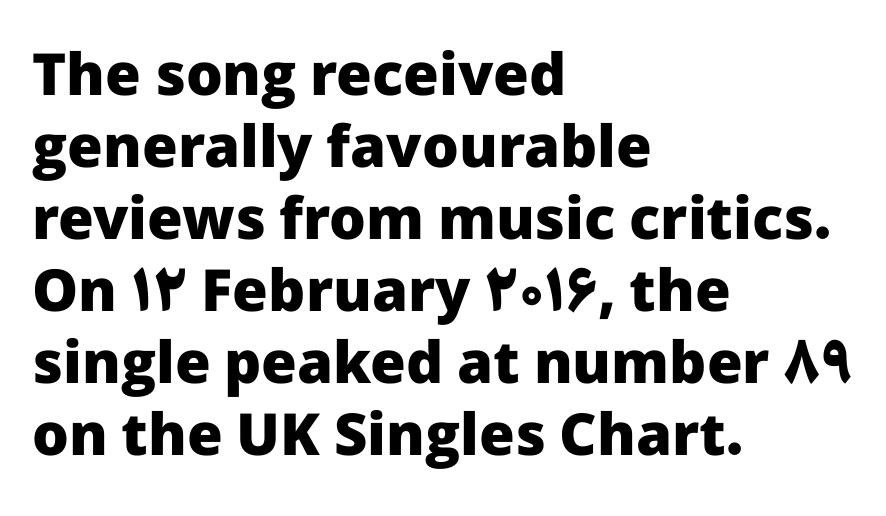
These lines are composed in type without serifs. Nope, not italic — everything's standing straight. The letterforms sit shoulder to shoulder at normal distance. Which margin do the lines hug? The left one — the right edge is uneven. The zone under the glyphs is completely vacant.
